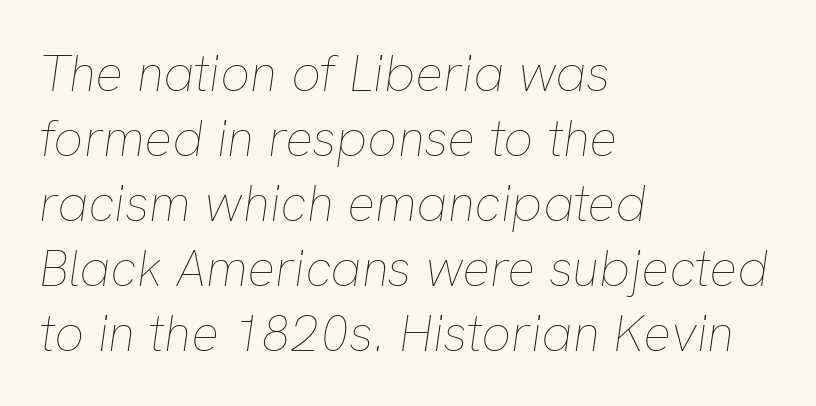
Q: Is the text bold? A: No.
Q: Is the text italic (slanted)? A: Yes, it leans right by about 8 degrees.
Q: Is the text underlined? A: No.
Q: How is the paragraph aligned? A: Left-aligned.
Q: Is the spacing between letters normal or unusually wide? A: Normal.
Q: Is the spacing between lines tight, normal or loose? A: Normal.
Q: Width (condensed, normal, or wide)? A: Normal.
Q: Stroke contrast? A: Low.
Q: x-height? A: Medium.
Q: Monospaced? A: No.
